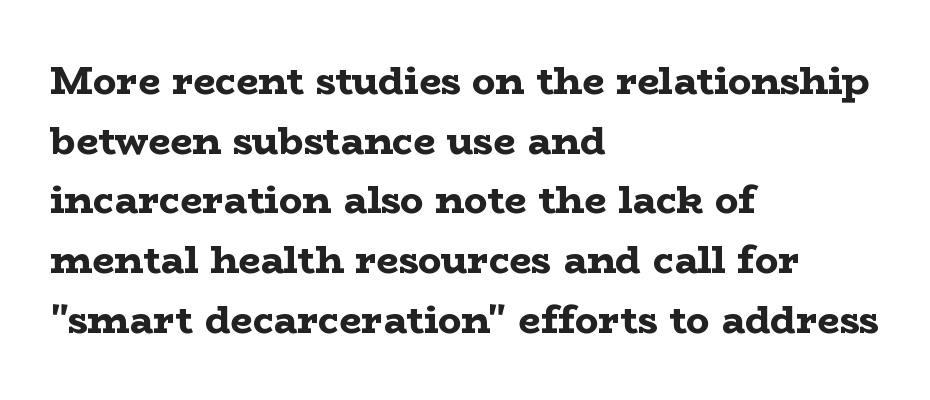
The image shows 39 px bold, wide serif type, upright; set left-aligned, normal line spacing (1.53x), normal letter spacing, not underlined; low stroke contrast and a medium x-height.
